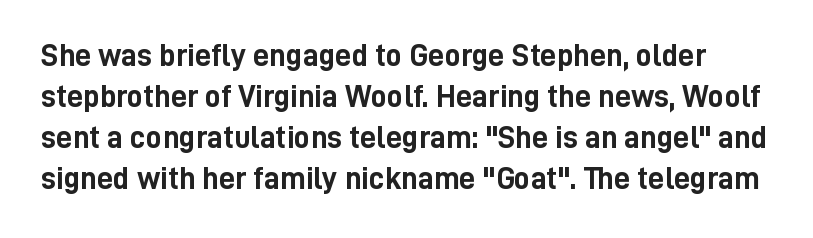
The image shows 32 px semibold, condensed sans-serif type, upright; set normal line spacing (1.28x), normal letter spacing, not underlined; low stroke contrast and a medium x-height.
